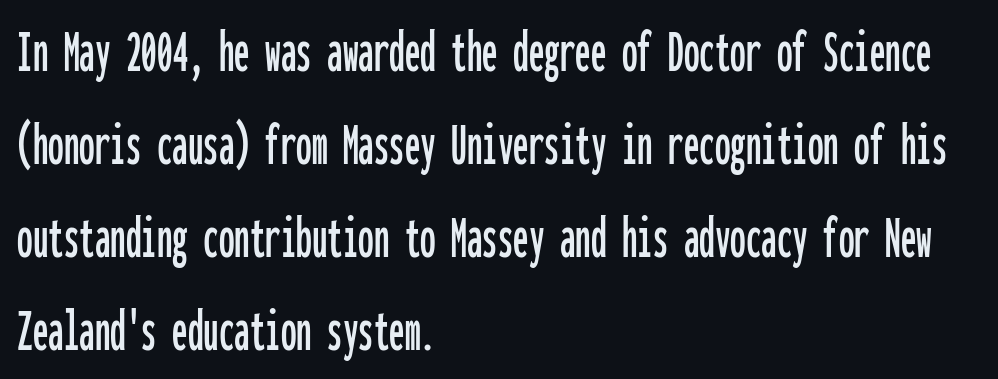
Q: Is the text italic (slanted)? A: No, it is upright.
Q: Is the typeface a serif or a sans-serif typeface? A: Sans-serif.
Q: Is the text underlined? A: No.
Q: How is the paragraph aligned? A: Left-aligned.
Q: Is the spacing between letters normal or unusually wide? A: Normal.
Q: Is the spacing between lines tight, normal or loose? A: Normal.
Q: Width (condensed, normal, or wide)? A: Condensed.
Q: Stroke contrast? A: Low.
Q: x-height? A: Medium.
Q: Monospaced? A: Yes.
